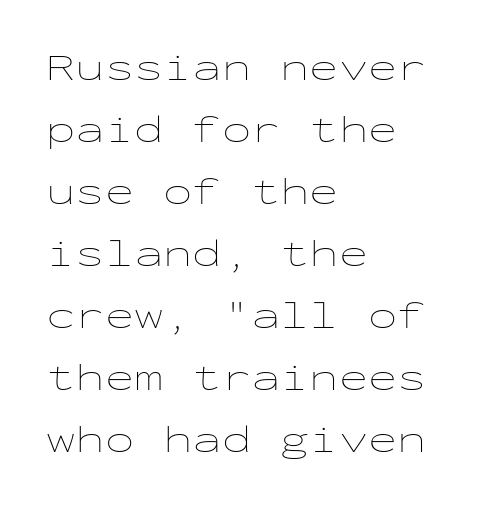
Q: Is the text bold? A: No.
Q: Is the text italic (slanted)? A: No, it is upright.
Q: Is the text underlined? A: No.
Q: How is the paragraph aligned? A: Left-aligned.
Q: Is the spacing between letters normal or unusually wide? A: Normal.
Q: Is the spacing between lines tight, normal or loose? A: Normal.
Q: Width (condensed, normal, or wide)? A: Wide.
Q: Stroke contrast? A: Low.
Q: x-height? A: Medium.
Q: Monospaced? A: Yes.
